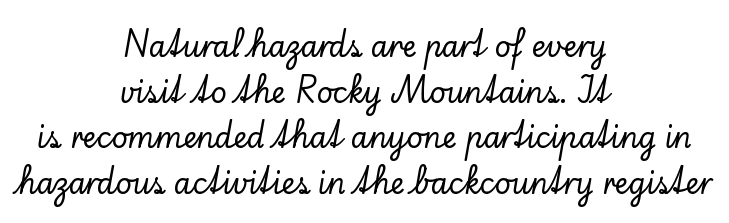
Q: Is the text italic (slanted)? A: Yes.
Q: Is the typeface a serif or a sans-serif typeface? A: Serif.
Q: Is the text underlined? A: No.
Q: How is the paragraph aligned? A: Centered.
Q: Is the spacing between letters normal or unusually wide? A: Normal.
Q: Is the spacing between lines tight, normal or loose? A: Normal.
Q: Width (condensed, normal, or wide)? A: Normal.
Q: Stroke contrast? A: Low.
Q: x-height? A: Small.
Q: Monospaced? A: No.
